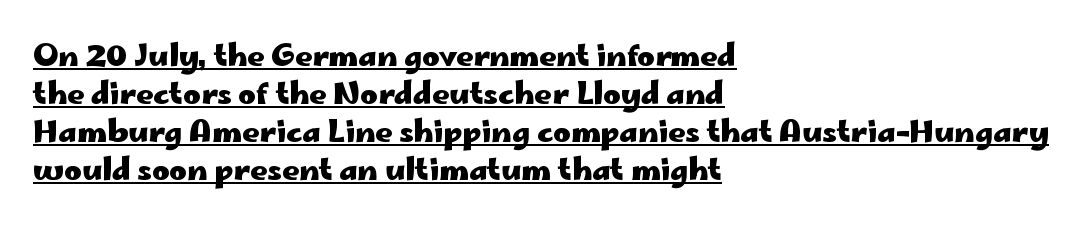
The passage shown stacks its lines at a standard gap. Spacing verdict: proportional, widths tailored to each character. Weight check: bold — yes, fully. Does the lettering tilt? It doesn't — this is upright.
